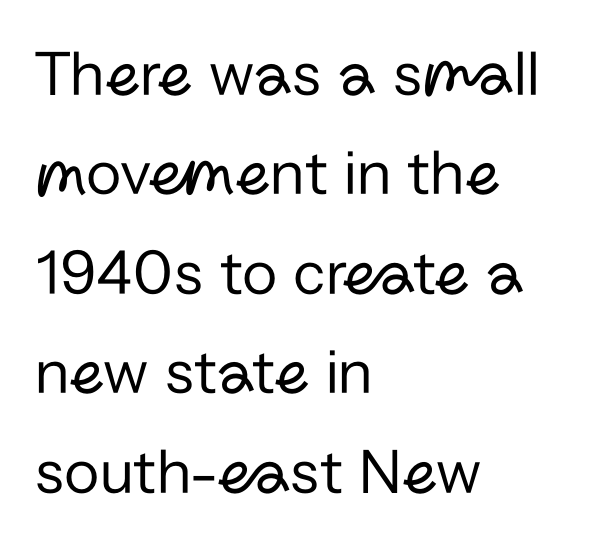
The image shows 65 px regular-weight sans-serif type, upright; set left-aligned, normal line spacing (1.53x), normal letter spacing, not underlined; low stroke contrast and a medium x-height.
